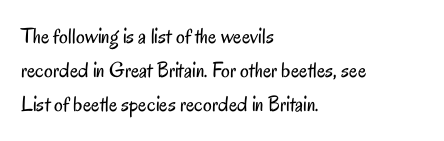
{"italic": "no", "bold": "no", "underline": "no", "align": "left", "line_spacing": "normal", "line_spacing_ratio": 1.55, "letter_spacing": "normal", "letter_spacing_em": 0.0, "glyph_px": 22}
